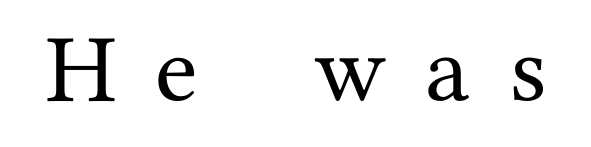
These lines are rendered in a variable-pitch font. It's the straight-up-and-down kind of type. A clean baseline with only descenders dipping below it. Someone cranked the tracking dial way up on this one. A typesetter would label this face a serif.
